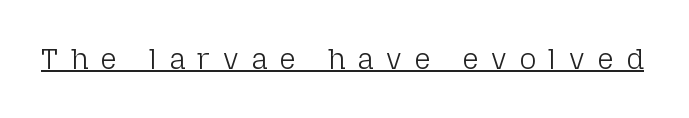
Q: Is the text bold? A: No.
Q: Is the text italic (slanted)? A: No, it is upright.
Q: Is the typeface a serif or a sans-serif typeface? A: Sans-serif.
Q: Is the text underlined? A: Yes.
Q: Is the spacing between letters normal or unusually wide? A: Unusually wide.
Q: Width (condensed, normal, or wide)? A: Normal.
Q: Stroke contrast? A: Low.
Q: x-height? A: Medium.
Q: Monospaced? A: No.
